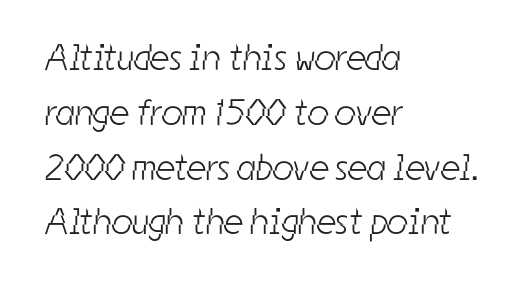
The image shows 37 px light, condensed sans-serif type; set left-aligned, normal line spacing (1.48x), normal letter spacing, not underlined; low stroke contrast and a medium x-height.
